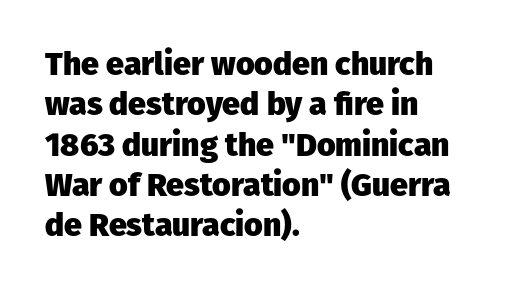
{"serif": "no", "italic": "no", "bold": "yes", "weight": "heavy", "width": "normal", "stroke_contrast": "low", "x_height": "medium", "monospaced": "no", "underline": "no", "align": "left", "line_spacing": "normal", "line_spacing_ratio": 1.26, "letter_spacing": "normal", "letter_spacing_em": 0.0, "glyph_px": 32}
